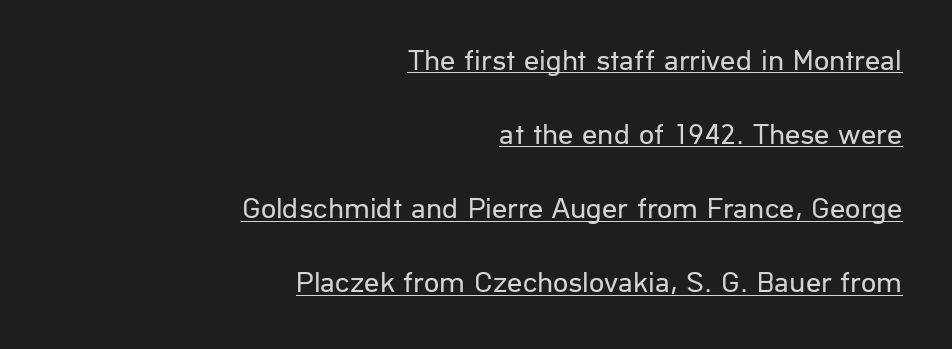
In terms of posture, this sample is upright. The tracking reads as untouched default to a designer's eye. Grotesque or geometric, the face here clearly has no serifs. Varying glyph widths throughout — classic text-font behaviour.
